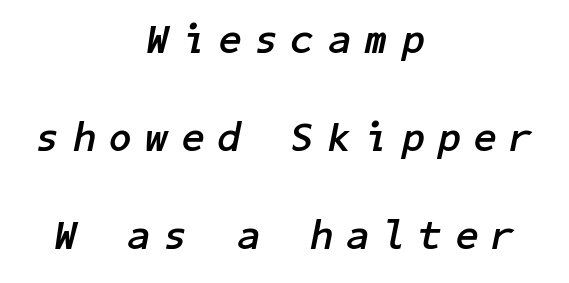
The image shows 41 px semibold type, italic (leaning right); set centered, loose line spacing (2.39x), unusually wide letter spacing (+0.34 em), not underlined; low stroke contrast and a medium x-height.
